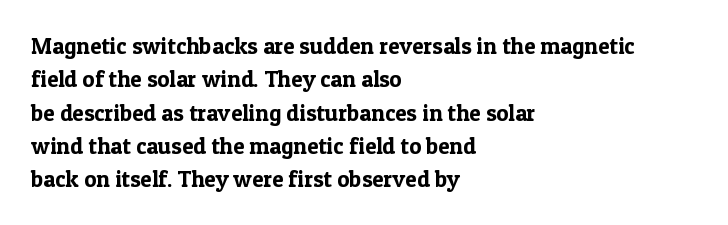
The rendering uses a moderate line-height, typical for paragraphs. These lines were composed using upright roman letters. The gaps between neighbouring characters are ordinary and unremarkable. Has an underline been added? It has not. Line starts are locked; line ends wander.
